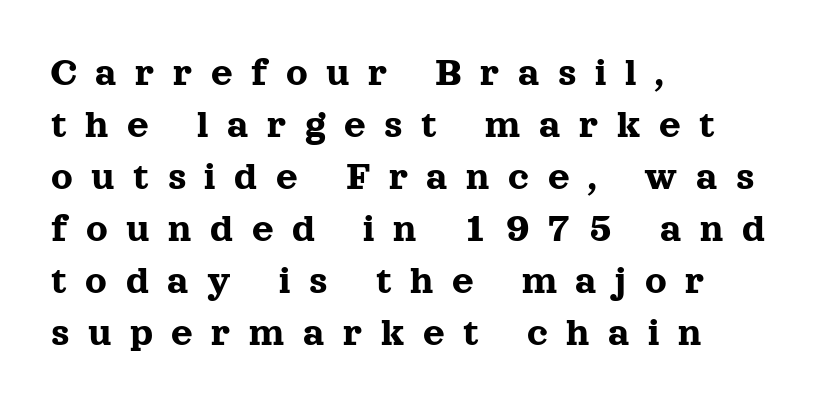
Beneath every word, the page is bare. This is serif lettering, the kind often seen in printed books. Varying glyph widths throughout — classic text-font behaviour. The font's upright variant was chosen for this text. Characters follow at a spacing far wider than the type designer built in.
